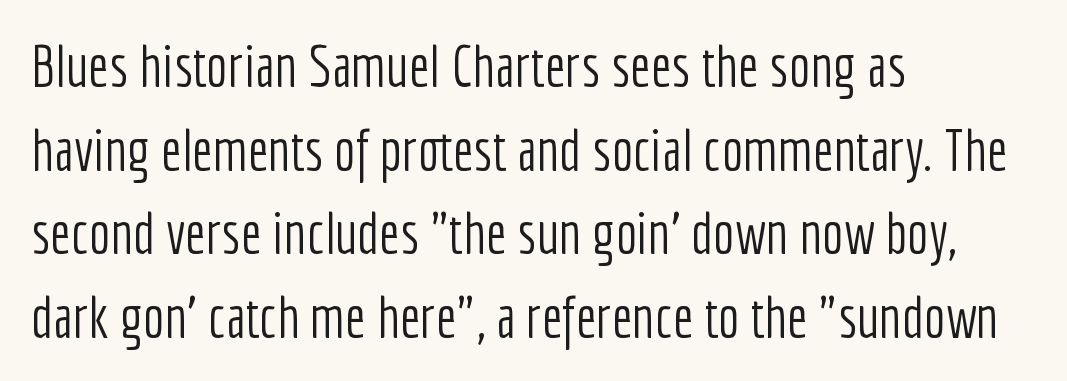
The image shows 58 px light, condensed sans-serif type, upright; set left-aligned, normal line spacing (1.44x), normal letter spacing, not underlined; low stroke contrast and a medium x-height.
